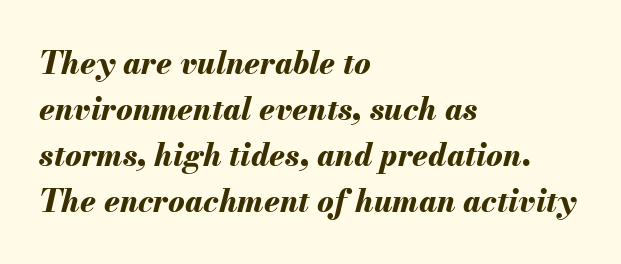
{"italic": "yes", "lean": "right", "slant_degrees": 13, "bold": "yes", "weight": "bold", "width": "normal", "stroke_contrast": "medium", "x_height": "small", "monospaced": "no", "underline": "no", "align": "left", "line_spacing": "normal", "line_spacing_ratio": 1.48, "letter_spacing": "normal", "letter_spacing_em": 0.0, "glyph_px": 31}
